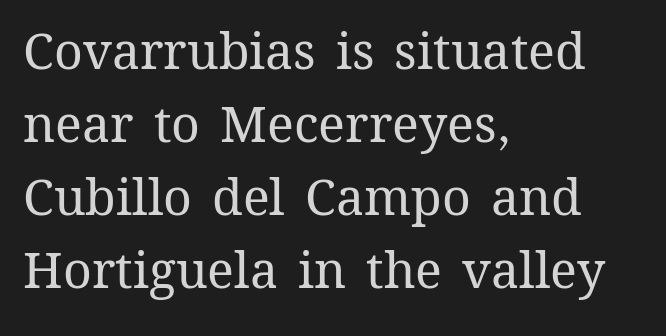
{"italic": "no", "bold": "no", "weight": "regular", "width": "normal", "stroke_contrast": "medium", "x_height": "medium", "monospaced": "no", "underline": "no", "align": "left", "line_spacing": "normal", "line_spacing_ratio": 1.46, "letter_spacing": "normal", "letter_spacing_em": 0.0, "glyph_px": 50}
